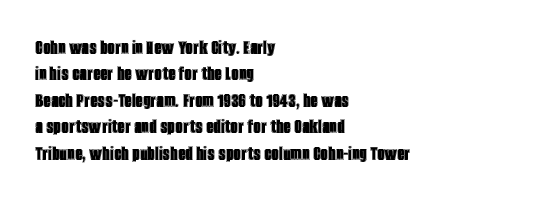
Is there much room between lines? A standard amount, neither cramped nor airy. The line texture is even and compact thanks to regular tracking. In terms of posture, this sample is upright. The paragraph has a hard left edge and a soft right edge. The strip under each line holds only bare page.
